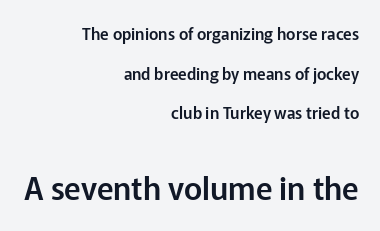
Q: Is the text italic (slanted)? A: No, it is upright.
Q: Is the typeface a serif or a sans-serif typeface? A: Sans-serif.
Q: Is the text underlined? A: No.
Q: How is the paragraph aligned? A: Right-aligned.
Q: Is the spacing between letters normal or unusually wide? A: Normal.
Q: Is the spacing between lines tight, normal or loose? A: Loose.
Q: Which block of text is set in a larger size, the first (top) or the second (bottom)? A: The second (bottom) one.
Q: Width (condensed, normal, or wide)? A: Normal.
Q: Stroke contrast? A: Low.
Q: x-height? A: Medium.
Q: Monospaced? A: No.
